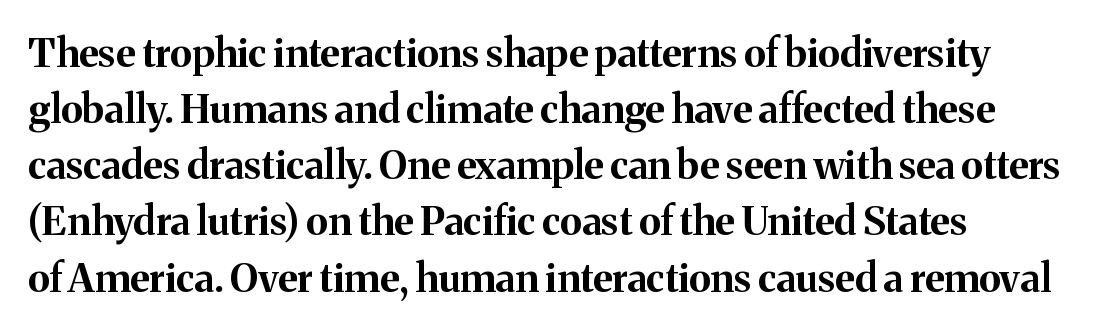
The letters advance in unequal steps, a hallmark of proportional type. Glance below the letters and you will spot only blank space. Typographic density is high because the face is bold. Tall strokes in this sample are plumb rather than angled. Tracking here is standard; glyphs follow each other at the usual distance.
